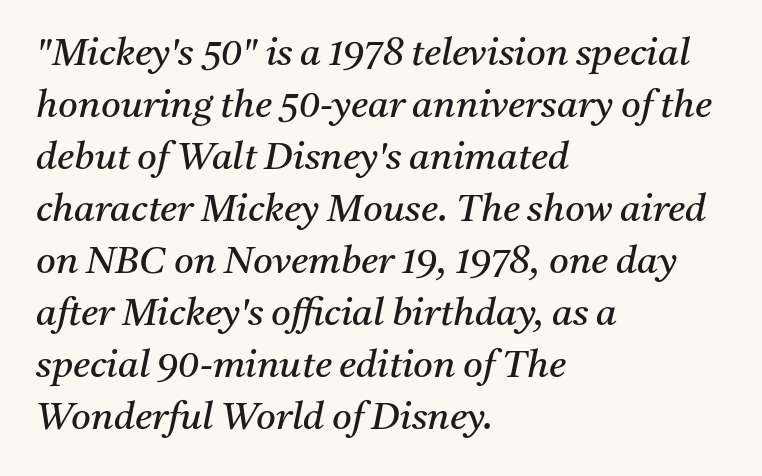
Tracking here is standard; glyphs follow each other at the usual distance. Each new line begins a customary step beneath the previous one. Is this a sans? No — the strokes have serifs. Typeset ragged right — the left edge is the straight one. The letterforms sit at book weight or below.
